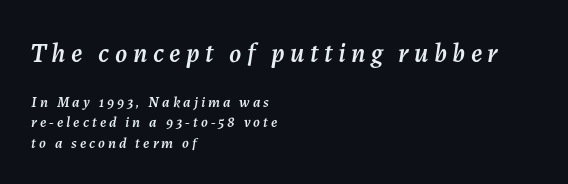
The passage shown begins with its larger block and ends with its smaller one. This sample is left-justified, so line endings fall wherever the words run out. Tracking value appears strongly positive — letters spread wide. Each row of text sits above clean, open space.
